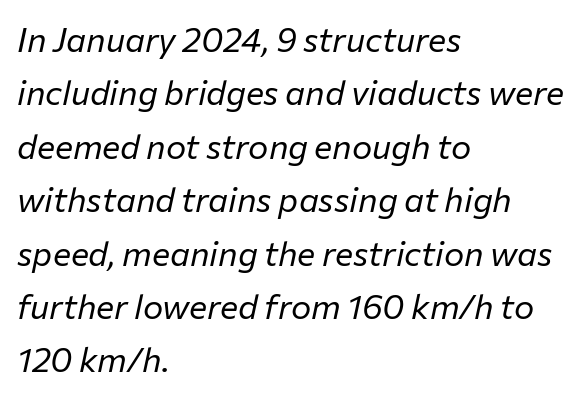
Q: Is the text bold? A: No.
Q: Is the text italic (slanted)? A: Yes, it leans right by about 12 degrees.
Q: Is the text underlined? A: No.
Q: How is the paragraph aligned? A: Left-aligned.
Q: Is the spacing between letters normal or unusually wide? A: Normal.
Q: Is the spacing between lines tight, normal or loose? A: Normal.
Q: Width (condensed, normal, or wide)? A: Normal.
Q: Stroke contrast? A: Low.
Q: x-height? A: Medium.
Q: Monospaced? A: No.
